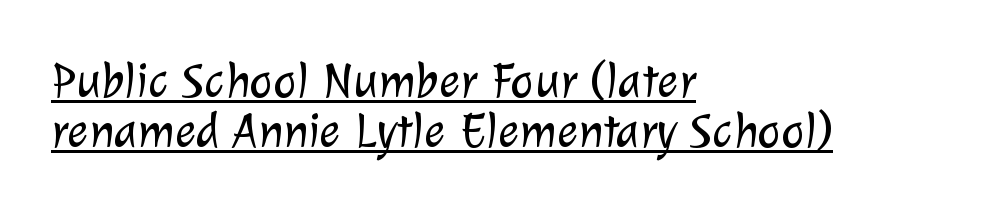
The image shows 50 px light sans-serif type; set left-aligned, tight line spacing (1.01x), normal letter spacing, underlined; low stroke contrast and a medium x-height.
